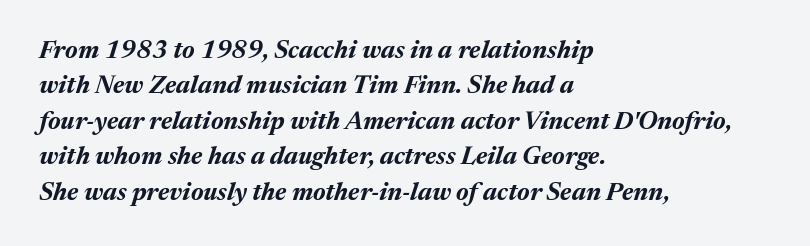
Horizontally, the lines are justified to the leading edge only. A normal amount of white space separates one row of letters from the next. How heavy is the stroke? Heavy — this is a bold. Notice how the stems are inclined rather than vertical — that's the hallmark of italics. No extra tracking has been applied to these lines.
